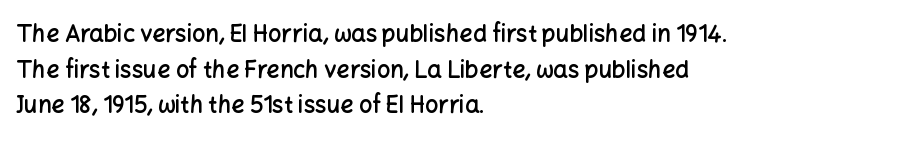
The image shows 23 px text type, upright; set left-aligned, normal line spacing (1.55x), normal letter spacing, not underlined.
